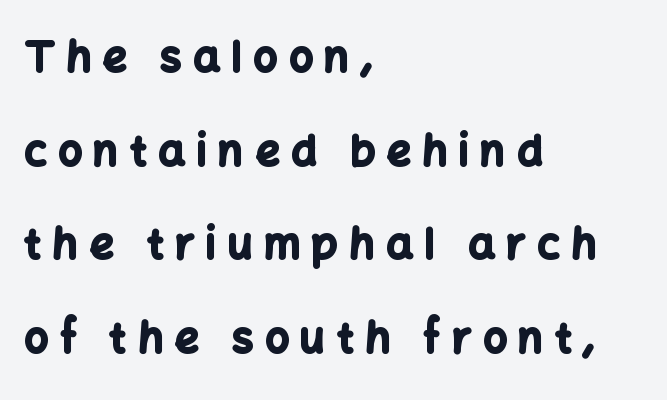
Q: Is the text bold? A: Yes.
Q: Is the text italic (slanted)? A: No, it is upright.
Q: Is the typeface a serif or a sans-serif typeface? A: Sans-serif.
Q: Is the text underlined? A: No.
Q: How is the paragraph aligned? A: Left-aligned.
Q: Is the spacing between letters normal or unusually wide? A: Unusually wide.
Q: Is the spacing between lines tight, normal or loose? A: Loose.
Q: Width (condensed, normal, or wide)? A: Normal.
Q: Stroke contrast? A: Low.
Q: x-height? A: Medium.
Q: Monospaced? A: No.
